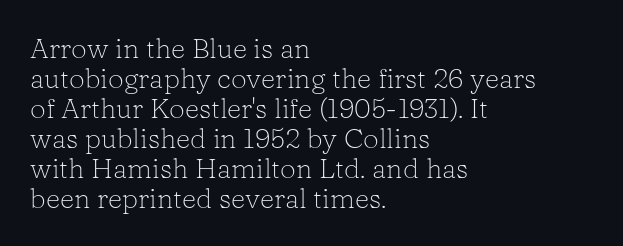
{"serif": "yes", "italic": "no", "bold": "no", "weight": "light", "width": "normal", "stroke_contrast": "low", "x_height": "medium", "monospaced": "no", "underline": "no", "align": "left", "line_spacing": "tight", "line_spacing_ratio": 1.07, "letter_spacing": "normal", "letter_spacing_em": 0.0, "glyph_px": 28}
